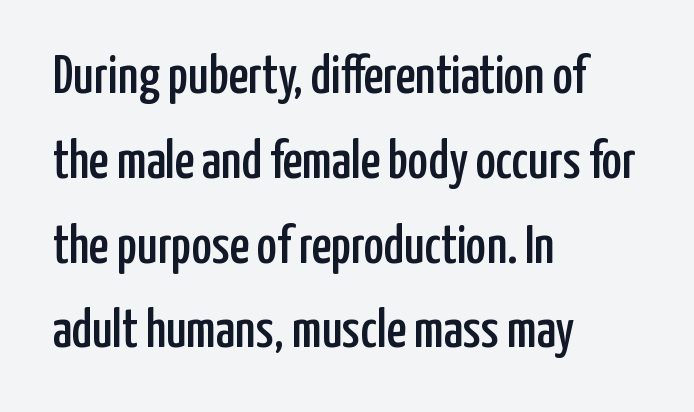
{"serif": "no", "italic": "no", "width": "condensed", "stroke_contrast": "low", "x_height": "medium", "monospaced": "no", "underline": "no", "align": "left", "line_spacing": "normal", "line_spacing_ratio": 1.57, "letter_spacing": "normal", "letter_spacing_em": 0.0, "glyph_px": 54}
